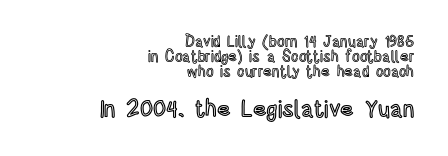
Q: Is the text italic (slanted)? A: No, it is upright.
Q: Is the text underlined? A: No.
Q: How is the paragraph aligned? A: Right-aligned.
Q: Is the spacing between letters normal or unusually wide? A: Normal.
Q: Is the spacing between lines tight, normal or loose? A: Tight.
Q: Which block of text is set in a larger size, the first (top) or the second (bottom)? A: The second (bottom) one.
